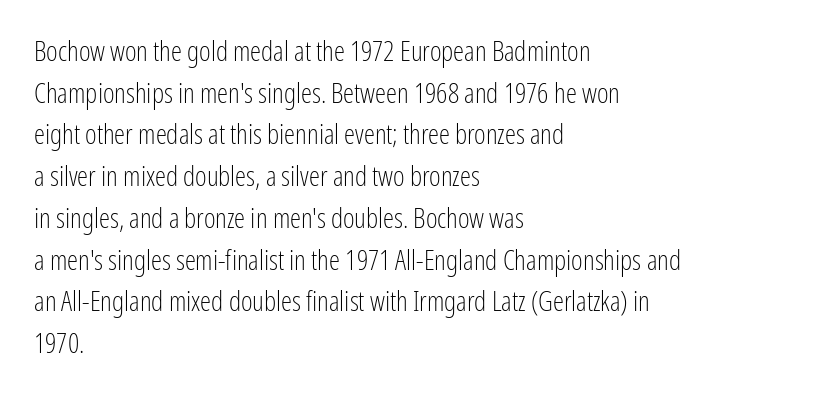
Q: Is the text bold? A: No.
Q: Is the text italic (slanted)? A: No, it is upright.
Q: Is the typeface a serif or a sans-serif typeface? A: Sans-serif.
Q: Is the text underlined? A: No.
Q: How is the paragraph aligned? A: Left-aligned.
Q: Is the spacing between letters normal or unusually wide? A: Normal.
Q: Is the spacing between lines tight, normal or loose? A: Normal.
Q: Width (condensed, normal, or wide)? A: Condensed.
Q: Stroke contrast? A: Low.
Q: x-height? A: Medium.
Q: Monospaced? A: No.
